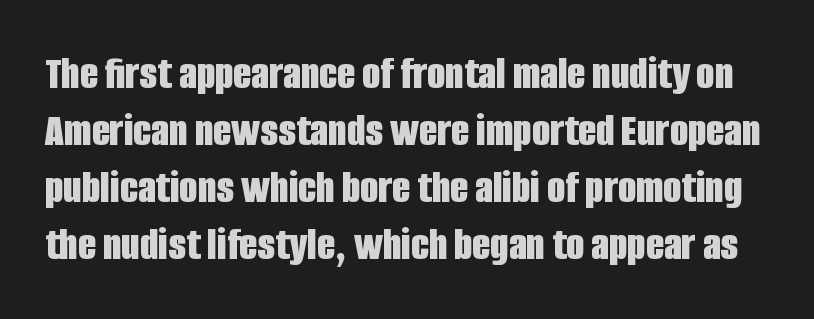
The face used here is a sans, in the tradition of grotesques and geometrics. The characters look thick and weighty, a clear bold. The lettering stays uniformly vertical, giving the passage a roman look. Underlining? Definitely not there.
